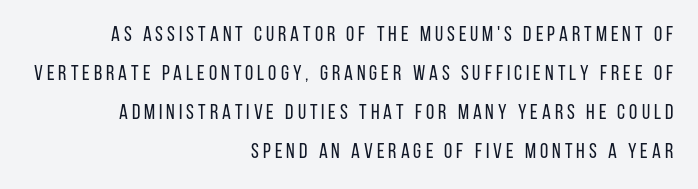
The image shows 21 px text type, upright; set right-aligned, line spacing 1.85x, not underlined.
